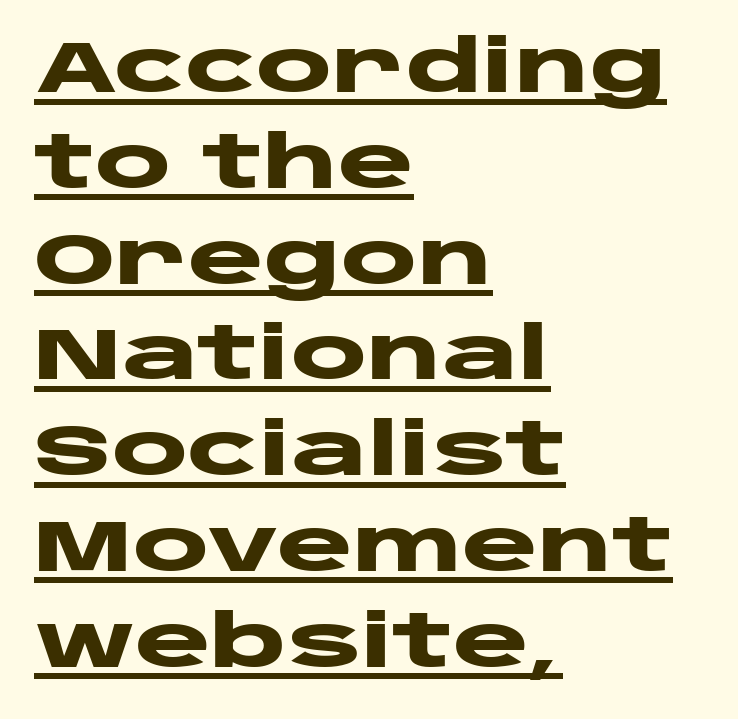
The face used here is a sans, in the tradition of grotesques and geometrics. Every row of glyphs begins at an identical x-position on the left. These lines keep a tight, regular rhythm from letter to letter. The passage shown stacks its lines at a standard gap. A continuous stroke trails under the words, as in a hyperlink. Bold? Absolutely — the strokes are thick and heavy.
